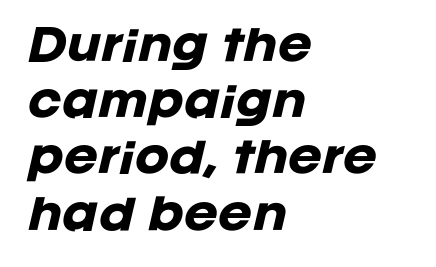
Honestly, the row spacing looks completely unremarkable. Does the copy run flush right? No — it runs flush left. You could not count columns in this text — the font is proportionally spaced. The passage shown is emphatically bold. Unmarked baselines from the first word to the last. How are the letters spaced? Ordinarily, with no added tracking.
